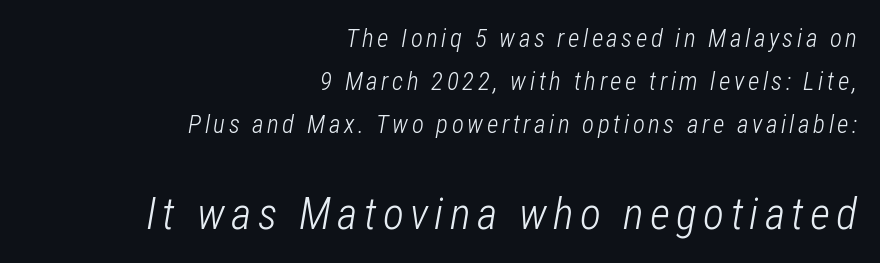
The image shows 44 px light, condensed type, italic (leaning right); set right-aligned, line spacing 1.73x, not underlined; the second (bottom) block is 1.76x larger; low stroke contrast and a medium x-height.
